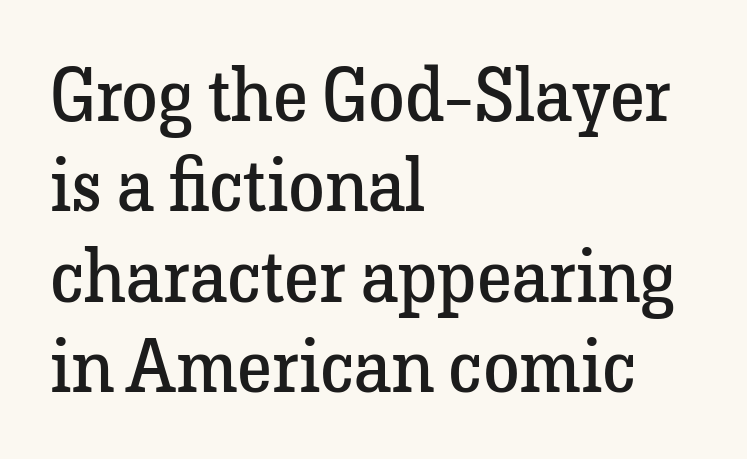
Posture: upright roman. Think standard paragraph weight, or any step lighter than that. Inter-character spacing is left at the font's built-in metrics. The face used here is proportionally spaced, like ordinary book or web type. The glyphs in this specimen are seriffed.
